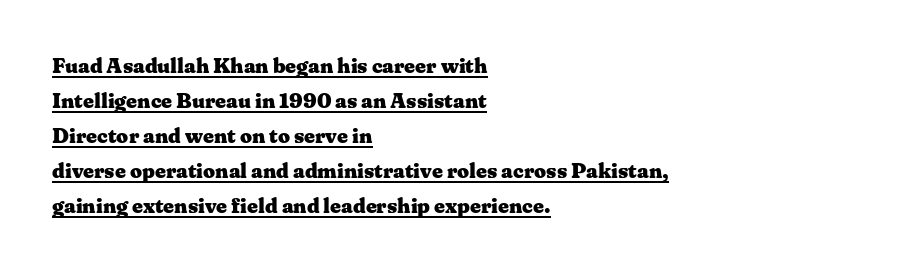
Q: Is the text bold? A: Yes.
Q: Is the text italic (slanted)? A: No, it is upright.
Q: Is the text underlined? A: Yes.
Q: How is the paragraph aligned? A: Left-aligned.
Q: Is the spacing between letters normal or unusually wide? A: Normal.
Q: Is the spacing between lines tight, normal or loose? A: Normal.
